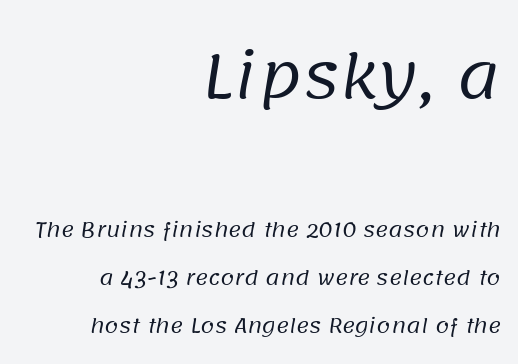
Stems and bowls with no extra thickness — not bold. One glance says open: line gaps are wider than usual. Anything drawn beneath the words? Only blank space. The rendering uses natural spacing where letterforms have individual widths.
